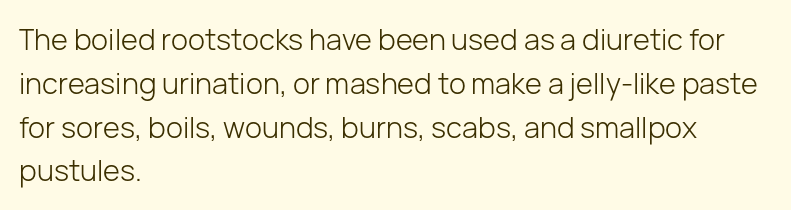
These glyphs show unthickened strokes, regular width or finer. The setting favours the left margin, as ordinary paragraphs usually do. These lines keep a tight, regular rhythm from letter to letter. The vertical gap from one line to the next is medium. Anything drawn beneath the words? Only blank space. The glyphs in this specimen are sans serif.
